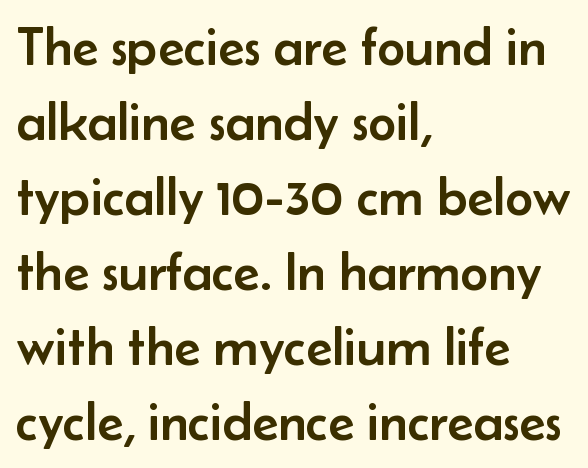
The rendering uses natural spacing where letterforms have individual widths. Leading matches the norm, producing a regular column. The area under the type is left untouched. The designer went with a sans here, leaving each stem footless.
